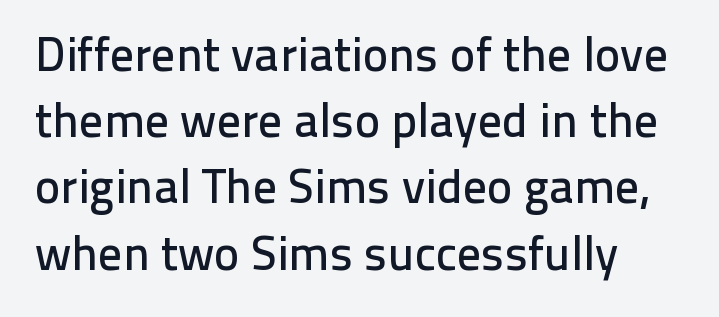
The image shows 48 px sans-serif type, upright; set left-aligned, normal line spacing (1.38x), normal letter spacing, not underlined; low stroke contrast and a medium x-height.
